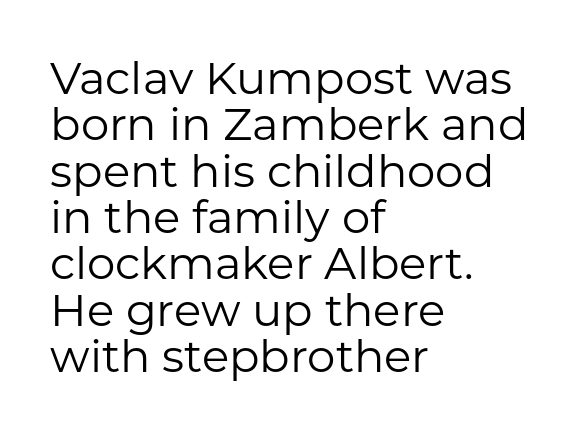
Q: Is the text bold? A: No.
Q: Is the text italic (slanted)? A: No, it is upright.
Q: Is the typeface a serif or a sans-serif typeface? A: Sans-serif.
Q: Is the text underlined? A: No.
Q: How is the paragraph aligned? A: Left-aligned.
Q: Is the spacing between letters normal or unusually wide? A: Normal.
Q: Is the spacing between lines tight, normal or loose? A: Tight.
Q: Width (condensed, normal, or wide)? A: Normal.
Q: Stroke contrast? A: Low.
Q: x-height? A: Medium.
Q: Monospaced? A: No.
